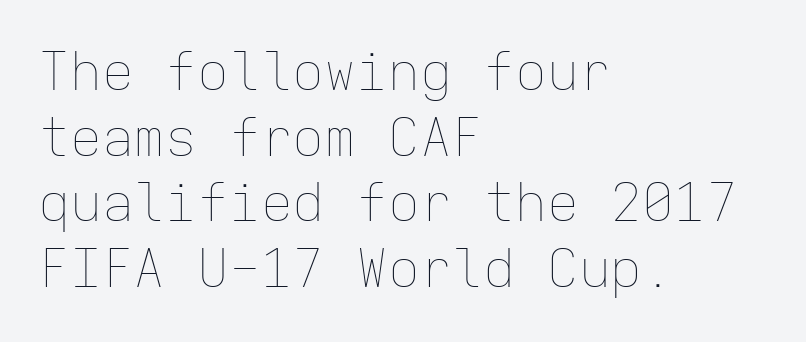
The face used here is monospaced, like something from a code editor. The font is comparable to plain body text, perhaps lighter. Reading down the block, your eye returns to a fixed left position each line. The gaps between neighbouring characters are ordinary and unremarkable. Check the space under the baseline: it is left empty.
